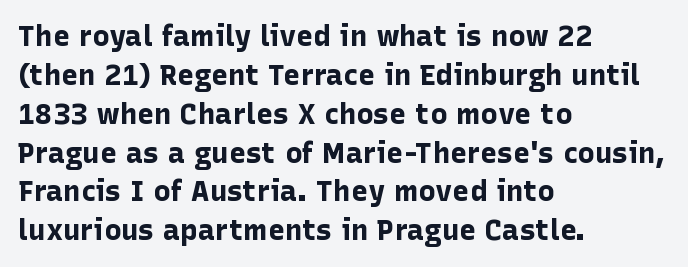
{"serif": "no", "italic": "no", "bold": "yes", "weight": "bold", "width": "normal", "stroke_contrast": "low", "x_height": "medium", "monospaced": "no", "underline": "no", "align": "left", "line_spacing": "normal", "line_spacing_ratio": 1.34, "letter_spacing": "normal", "letter_spacing_em": 0.0, "glyph_px": 29}
